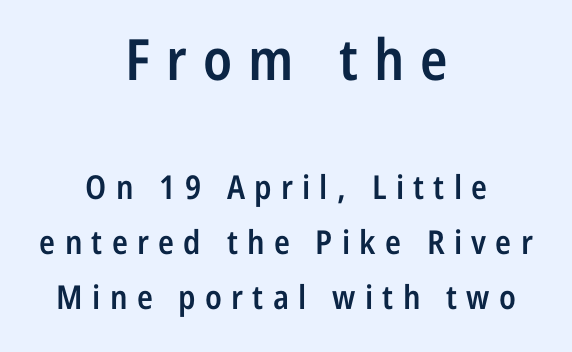
The image shows 57 px semibold, condensed sans-serif type, upright; set centered, normal line spacing (1.66x), unusually wide letter spacing (+0.28 em), not underlined; the first (top) block is 1.73x larger; low stroke contrast and a medium x-height.
